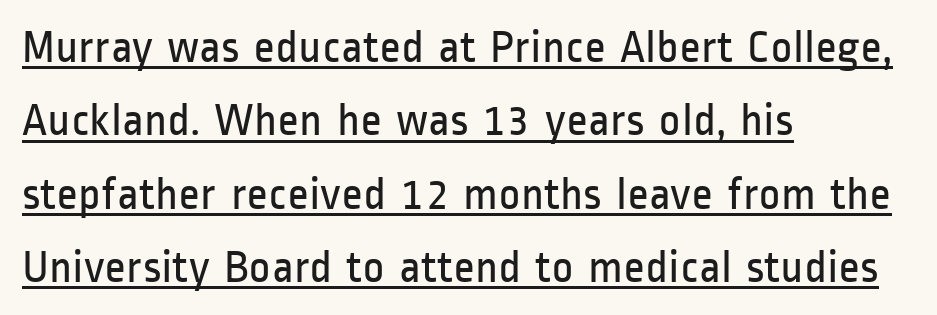
Q: Is the text bold? A: No.
Q: Is the text italic (slanted)? A: No, it is upright.
Q: Is the typeface a serif or a sans-serif typeface? A: Sans-serif.
Q: Is the text underlined? A: Yes.
Q: How is the paragraph aligned? A: Left-aligned.
Q: Is the spacing between letters normal or unusually wide? A: Normal.
Q: Is the spacing between lines tight, normal or loose? A: Normal.
Q: Width (condensed, normal, or wide)? A: Condensed.
Q: Stroke contrast? A: Low.
Q: x-height? A: Medium.
Q: Monospaced? A: No.
